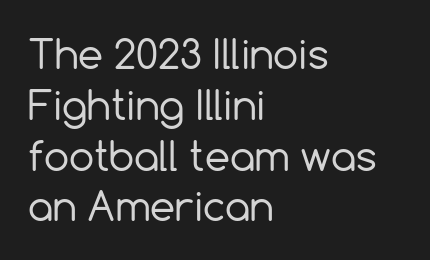
The image shows 40 px regular-weight sans-serif type, upright; set left-aligned, normal line spacing (1.27x), normal letter spacing, not underlined; a medium x-height.
